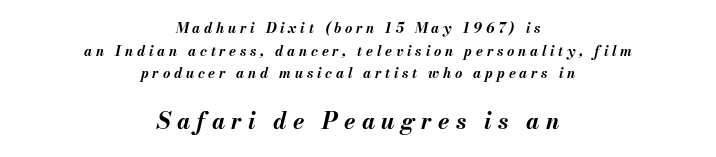
The image shows 23 px bold type, italic (leaning right); set centered, normal line spacing (1.61x), unusually wide letter spacing (+0.27 em), not underlined; the second (bottom) block is 1.64x larger.
